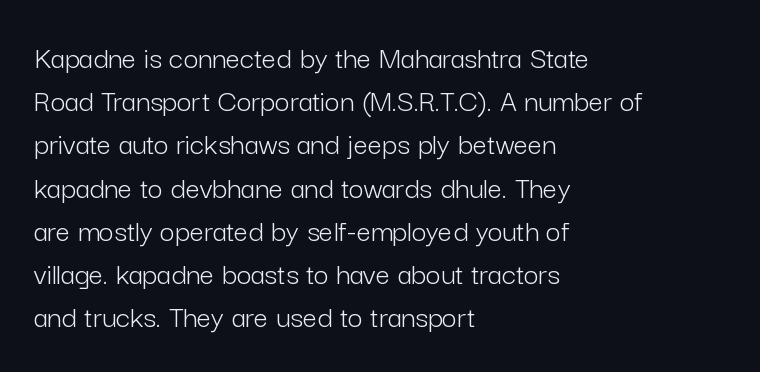
{"serif": "no", "italic": "no", "bold": "no", "weight": "light", "width": "normal", "stroke_contrast": "low", "x_height": "medium", "monospaced": "no", "underline": "no", "align": "left", "line_spacing": "normal", "line_spacing_ratio": 1.35, "letter_spacing": "normal", "letter_spacing_em": 0.0, "glyph_px": 32}
